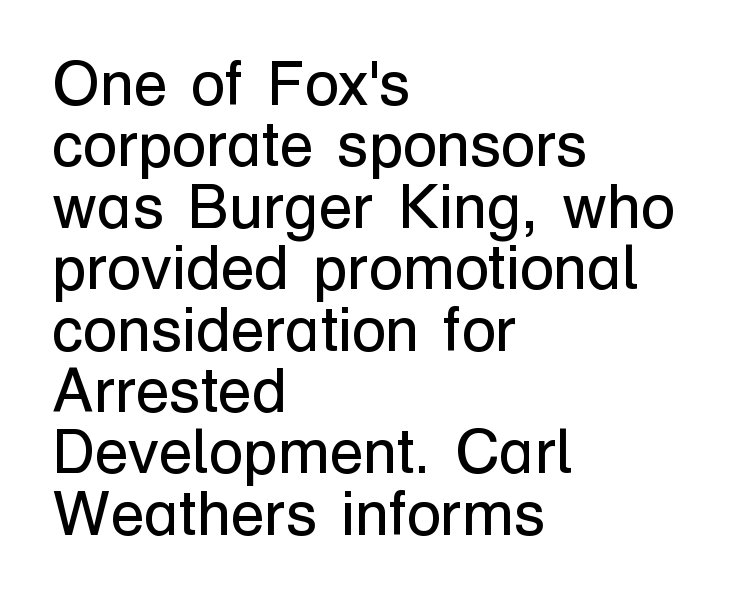
Q: Is the text bold? A: No.
Q: Is the text italic (slanted)? A: No, it is upright.
Q: Is the typeface a serif or a sans-serif typeface? A: Sans-serif.
Q: Is the text underlined? A: No.
Q: How is the paragraph aligned? A: Left-aligned.
Q: Is the spacing between letters normal or unusually wide? A: Normal.
Q: Is the spacing between lines tight, normal or loose? A: Tight.
Q: Width (condensed, normal, or wide)? A: Normal.
Q: Stroke contrast? A: Low.
Q: x-height? A: Medium.
Q: Monospaced? A: No.
